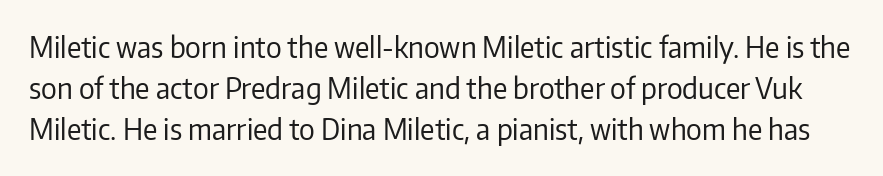
The image shows 28 px regular-weight sans-serif type, upright; set normal line spacing (1.46x), normal letter spacing, not underlined; low stroke contrast and a medium x-height.
